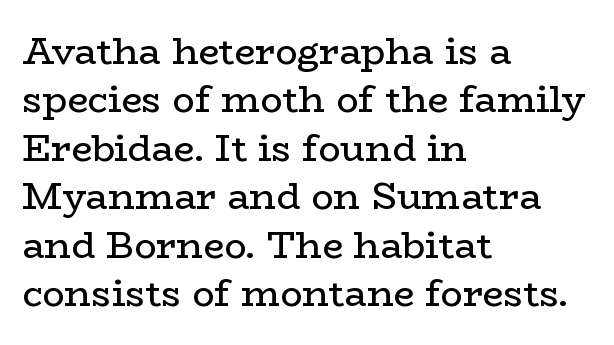
Q: Is the text bold? A: No.
Q: Is the text italic (slanted)? A: No, it is upright.
Q: Is the typeface a serif or a sans-serif typeface? A: Serif.
Q: Is the text underlined? A: No.
Q: How is the paragraph aligned? A: Left-aligned.
Q: Is the spacing between letters normal or unusually wide? A: Normal.
Q: Is the spacing between lines tight, normal or loose? A: Normal.
Q: Width (condensed, normal, or wide)? A: Wide.
Q: Stroke contrast? A: Low.
Q: x-height? A: Medium.
Q: Monospaced? A: No.
